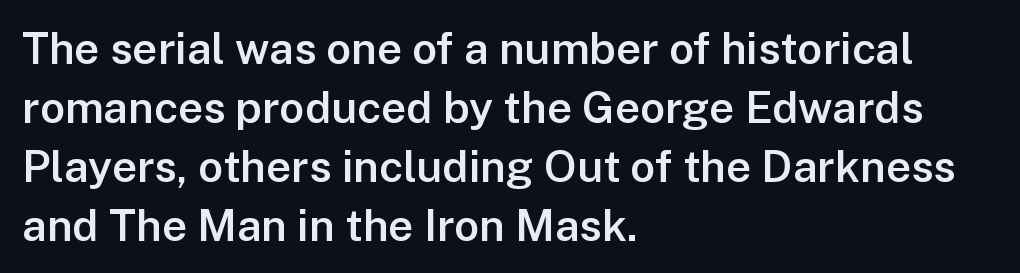
{"serif": "no", "italic": "no", "bold": "semi", "weight": "semibold", "width": "normal", "stroke_contrast": "low", "x_height": "medium", "monospaced": "no", "underline": "no", "align": "left", "line_spacing": "normal", "line_spacing_ratio": 1.34, "letter_spacing": "normal", "letter_spacing_em": 0.0, "glyph_px": 44}
